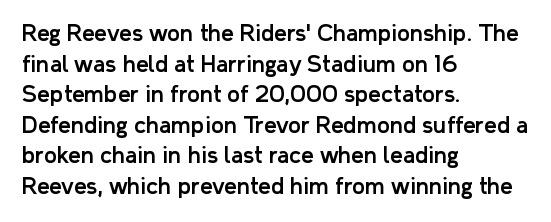
{"italic": "no", "underline": "no", "align": "left", "line_spacing": "normal", "line_spacing_ratio": 1.39, "letter_spacing": "normal", "letter_spacing_em": 0.0, "glyph_px": 22}
